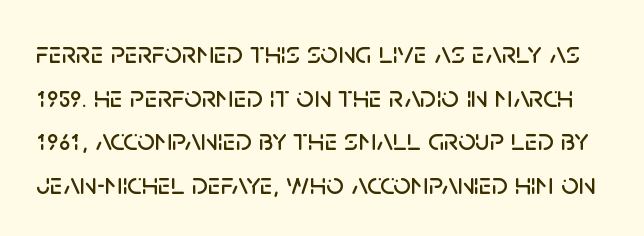
The image shows 31 px sans-serif type, upright; set normal line spacing (1.41x), normal letter spacing, not underlined; low stroke contrast and a large x-height.
